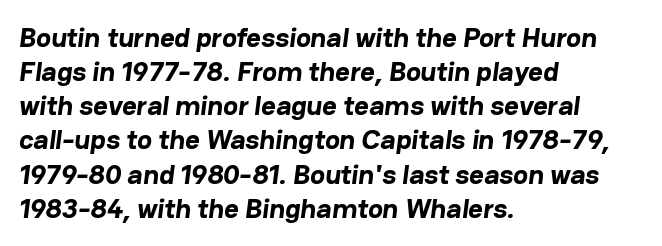
Each letter's strokes conclude bluntly, with no projecting serifs. Quick note: underline off. Horizontal alignment here is leftward, the default for most running prose. Each letter keeps its own natural width here, so spacing adapts to shape. The characters look thick and weighty, a clear bold. No extra tracking has been applied to these lines.
